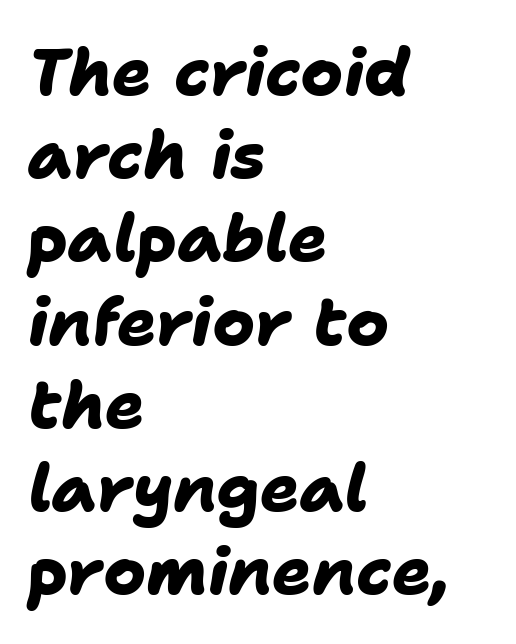
Each new line begins a customary step beneath the previous one. Note: no serifs on the glyphs. Underline: absent. Short note: letters normally spaced. Character widths vary here, with narrow letters taking less room than wide ones.
